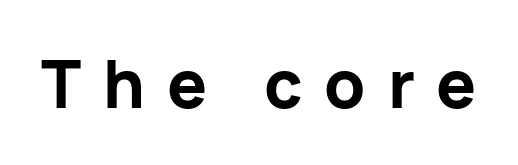
The image shows 66 px bold sans-serif type, upright; set unusually wide letter spacing (+0.33 em), not underlined; low stroke contrast and a medium x-height.
